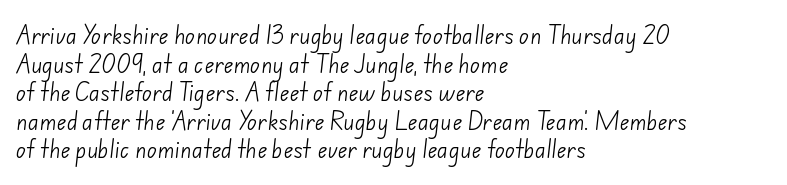
Q: Is the text bold? A: No.
Q: Is the text underlined? A: No.
Q: How is the paragraph aligned? A: Left-aligned.
Q: Is the spacing between letters normal or unusually wide? A: Normal.
Q: Is the spacing between lines tight, normal or loose? A: Normal.
